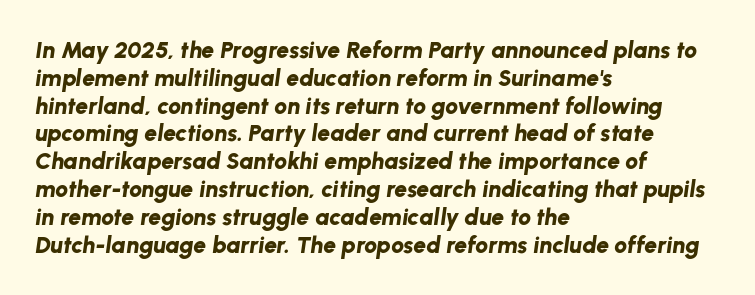
Q: Is the text bold? A: Yes.
Q: Is the text italic (slanted)? A: Yes, it leans right by about 8 degrees.
Q: Is the text underlined? A: No.
Q: How is the paragraph aligned? A: Left-aligned.
Q: Is the spacing between letters normal or unusually wide? A: Normal.
